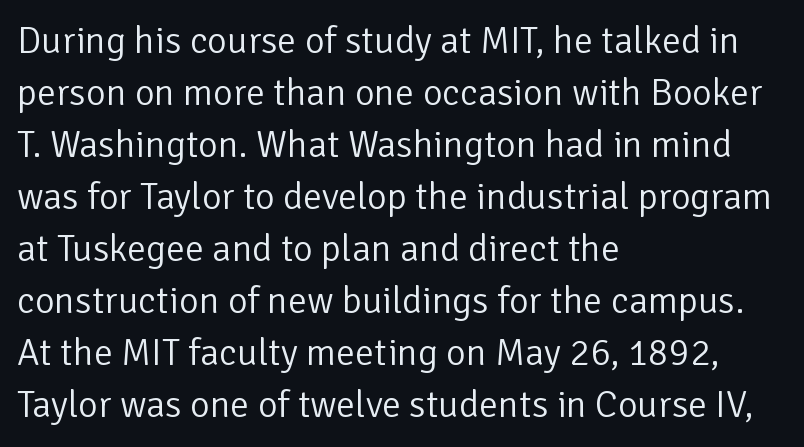
Examine the stroke ends and you'll find no serifs. Short note: letters normally spaced. Looks like regular typesetting: each glyph gets only the width it needs. Is the stroke heavy? The answer is a plain regular-or-lighter. Casual observation: everything's shoved over to the left.
